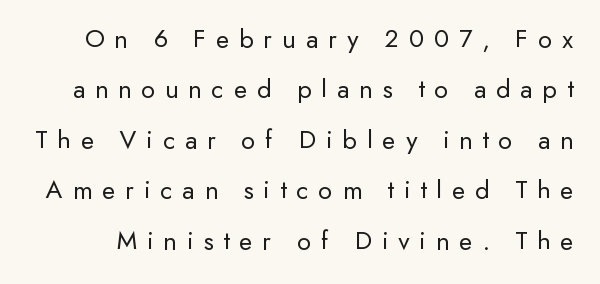
The image shows 27 px text type, upright; set line spacing 1.87x, unusually wide letter spacing (+0.37 em), not underlined.
